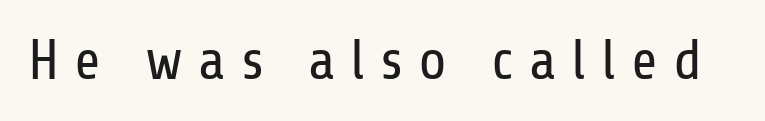
Q: Is the text bold? A: No.
Q: Is the text italic (slanted)? A: No, it is upright.
Q: Is the typeface a serif or a sans-serif typeface? A: Sans-serif.
Q: Is the text underlined? A: No.
Q: Is the spacing between letters normal or unusually wide? A: Unusually wide.
Q: Width (condensed, normal, or wide)? A: Condensed.
Q: Stroke contrast? A: Low.
Q: x-height? A: Medium.
Q: Monospaced? A: No.
